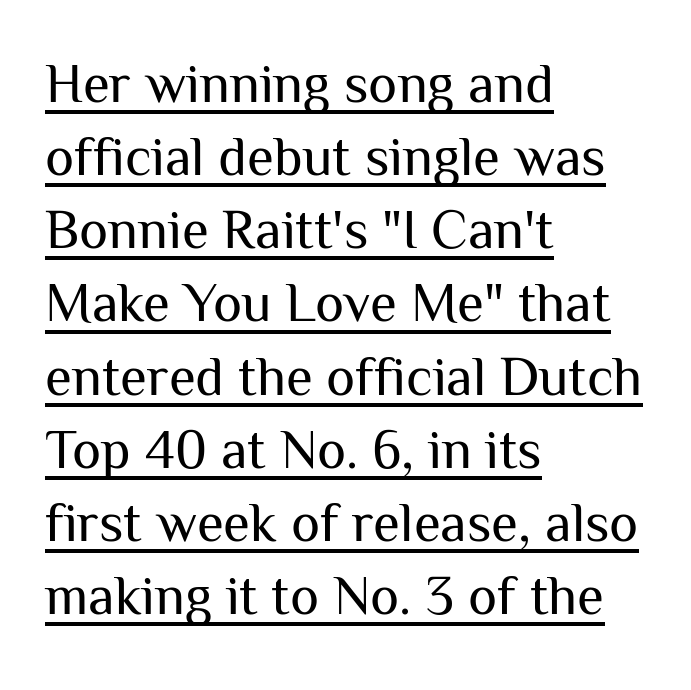
The image shows 55 px regular-weight sans-serif type, upright; set left-aligned, normal line spacing (1.33x), normal letter spacing, underlined; medium stroke contrast and a medium x-height.
